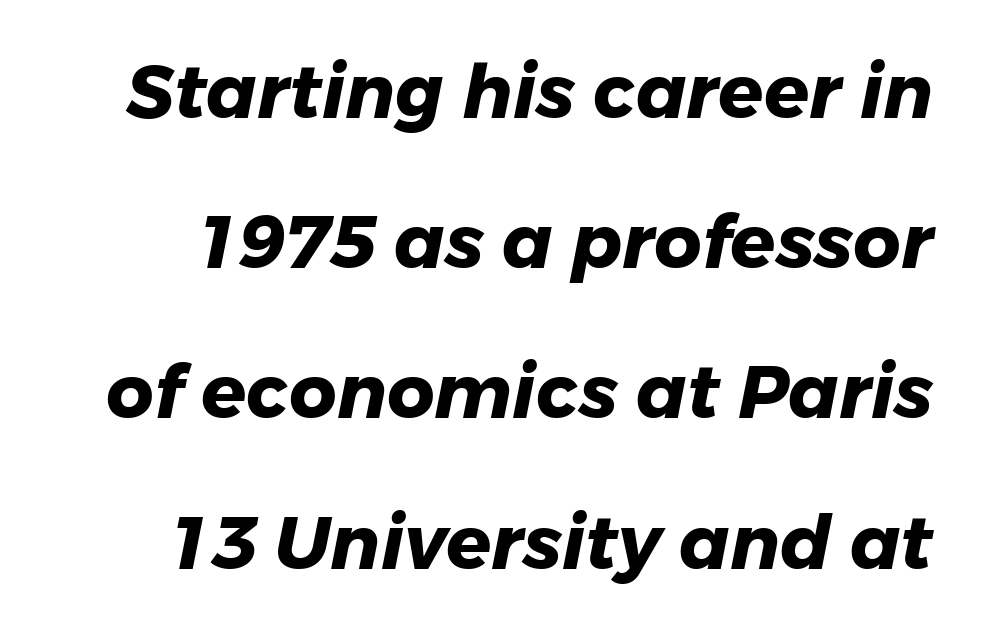
The image shows 74 px heavy sans-serif type; set loose line spacing (2.03x), normal letter spacing, not underlined; low stroke contrast and a medium x-height.
